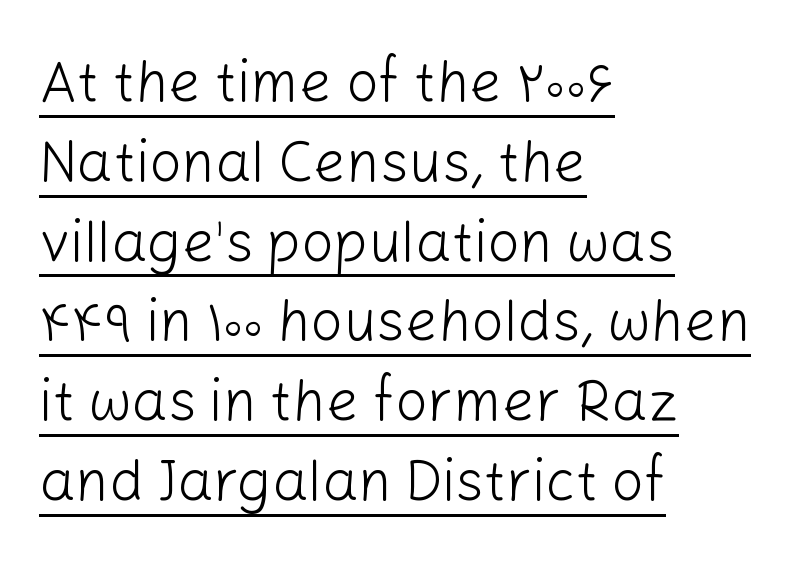
{"serif": "no", "italic": "no", "bold": "no", "weight": "light", "width": "normal", "stroke_contrast": "low", "x_height": "medium", "monospaced": "no", "underline": "yes", "align": "left", "line_spacing": "normal", "line_spacing_ratio": 1.4, "letter_spacing": "normal", "letter_spacing_em": 0.0, "glyph_px": 57}
